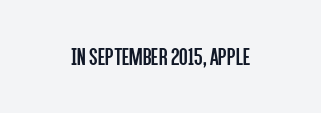
The image shows 25 px text type, upright; set normal letter spacing, not underlined.
